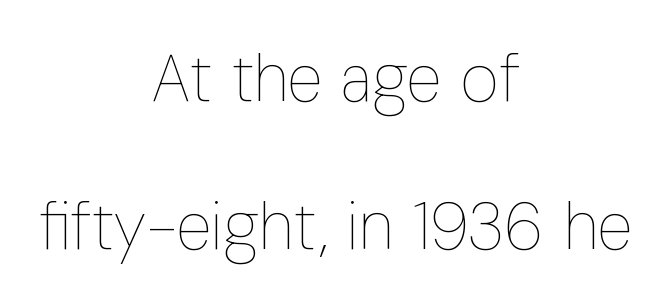
The letterforms sit shoulder to shoulder at normal distance. Quick note: interline space is abundant. Character widths vary here, with narrow letters taking less room than wide ones. Casual observation: everything's sitting right in the middle. Words float on clear page, feet unadorned.
